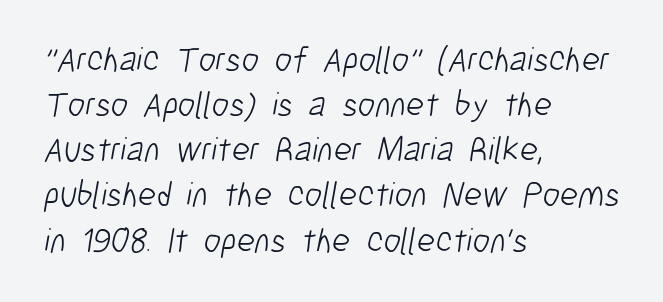
{"serif": "no", "bold": "no", "weight": "light", "width": "condensed", "stroke_contrast": "low", "x_height": "medium", "monospaced": "no", "underline": "no", "align": "left", "line_spacing": "normal", "line_spacing_ratio": 1.29, "letter_spacing": "normal", "letter_spacing_em": 0.0, "glyph_px": 35}
